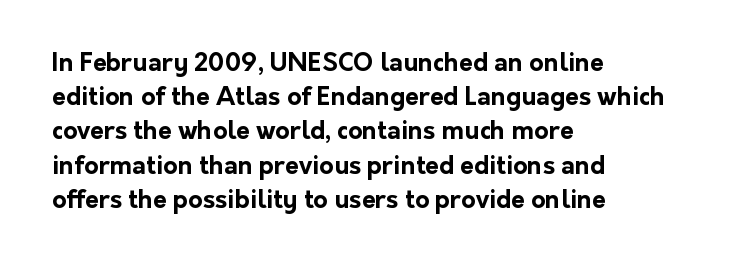
The image shows 25 px bold type, upright; set left-aligned, normal line spacing (1.37x), normal letter spacing, not underlined.
